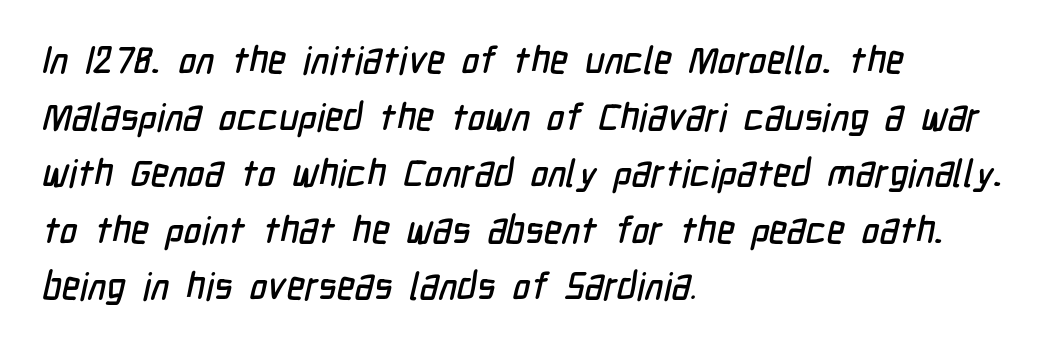
Q: Is the typeface a serif or a sans-serif typeface? A: Sans-serif.
Q: Is the text underlined? A: No.
Q: How is the paragraph aligned? A: Left-aligned.
Q: Is the spacing between letters normal or unusually wide? A: Normal.
Q: Is the spacing between lines tight, normal or loose? A: Normal.
Q: Width (condensed, normal, or wide)? A: Condensed.
Q: Stroke contrast? A: Low.
Q: x-height? A: Medium.
Q: Monospaced? A: No.
